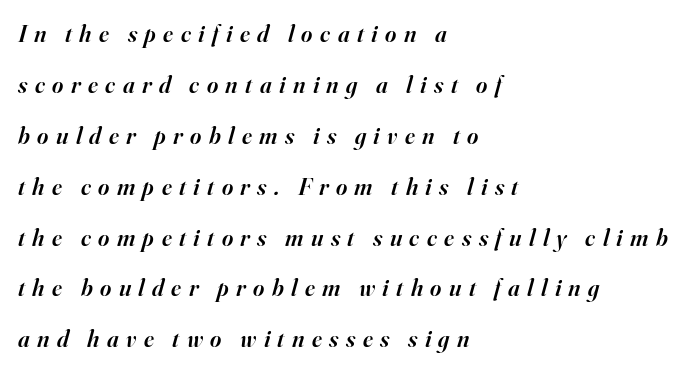
{"italic": "yes", "lean": "right", "slant_degrees": 16, "bold": "semi", "underline": "no", "align": "left", "line_spacing": "loose", "line_spacing_ratio": 2.12, "letter_spacing": "wide", "letter_spacing_em": 0.31, "glyph_px": 24}
